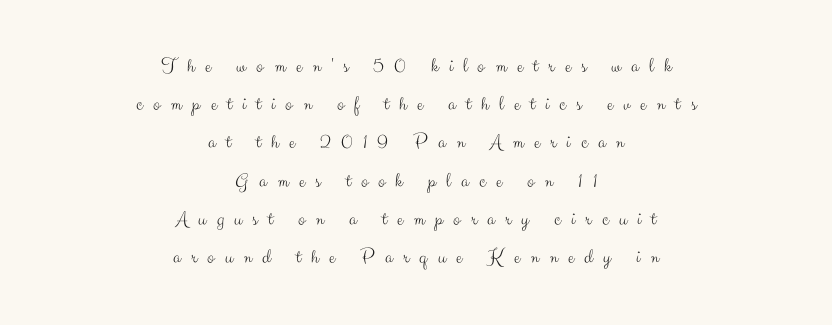
The setting favours the middle, as headings and verse often do. The strip under each line holds only bare page. The passage shown has open, widely tracked lettering throughout. Is this a heavy cut? Hardly; it is regular or lighter.
